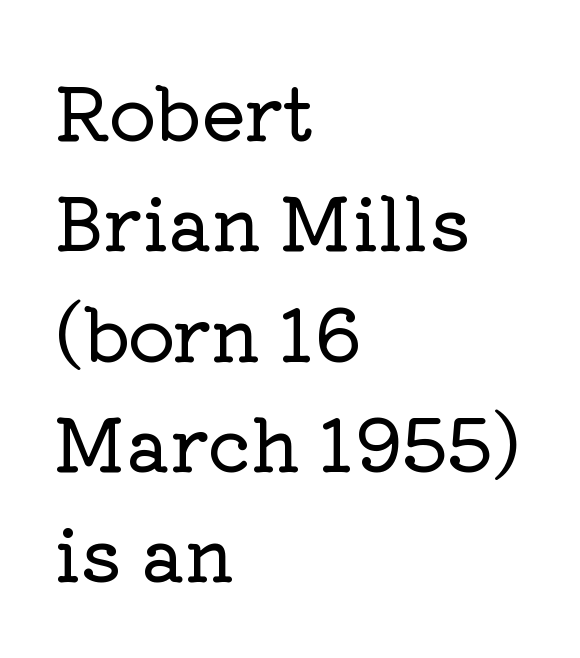
{"serif": "yes", "italic": "no", "width": "normal", "stroke_contrast": "low", "x_height": "medium", "monospaced": "no", "underline": "no", "align": "left", "line_spacing": "normal", "line_spacing_ratio": 1.49, "letter_spacing": "normal", "letter_spacing_em": 0.0, "glyph_px": 74}
